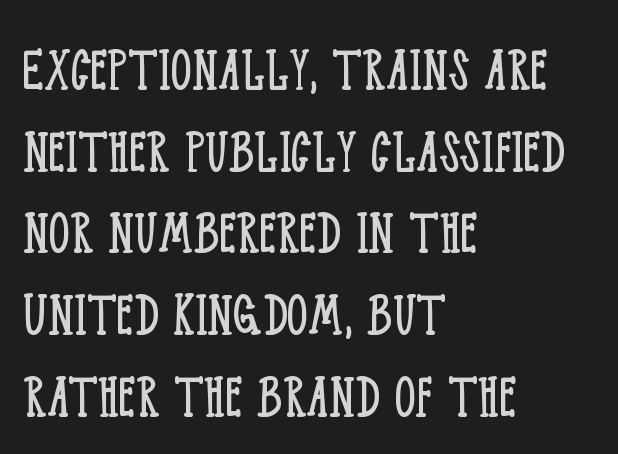
Q: Is the text bold? A: No.
Q: Is the text italic (slanted)? A: No, it is upright.
Q: Is the typeface a serif or a sans-serif typeface? A: Serif.
Q: Is the text underlined? A: No.
Q: How is the paragraph aligned? A: Left-aligned.
Q: Is the spacing between letters normal or unusually wide? A: Normal.
Q: Width (condensed, normal, or wide)? A: Condensed.
Q: Stroke contrast? A: Low.
Q: x-height? A: Large.
Q: Monospaced? A: No.
